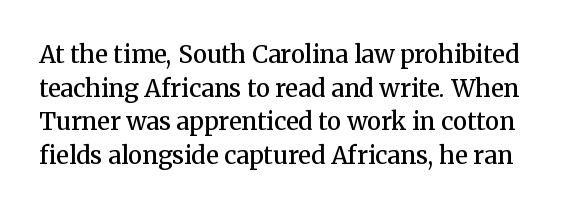
Here the glyphs are tracked normally, forming tight word shapes. If you measured baseline to baseline, you'd find a middling distance. Summary of weight: moderately heavy, a semibold. Glance below the letters and you will spot only blank space. The typography opts for an upright posture over an oblique one.
